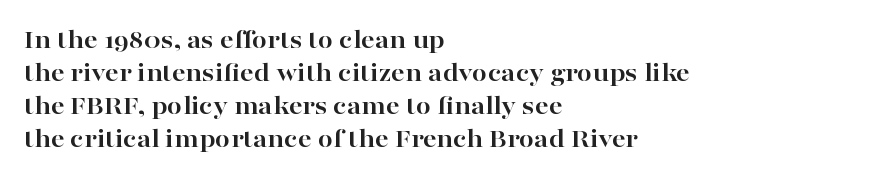
The image shows 27 px bold type, upright; set left-aligned, line spacing 1.22x, normal letter spacing, not underlined.
